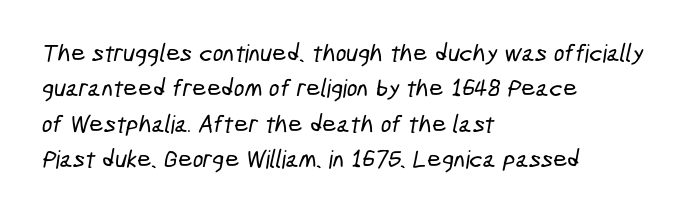
{"underline": "no", "align": "left", "line_spacing": "normal", "line_spacing_ratio": 1.42, "letter_spacing": "normal", "letter_spacing_em": 0.0, "glyph_px": 25}
